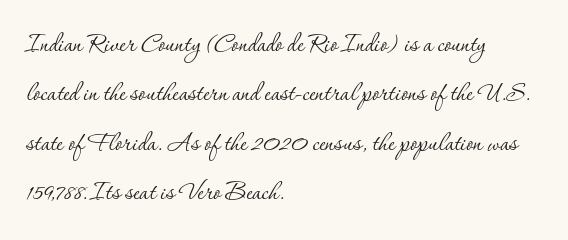
The image shows 32 px thin serif type; set left-aligned, normal line spacing (1.54x), normal letter spacing, not underlined; low stroke contrast and a small x-height.
